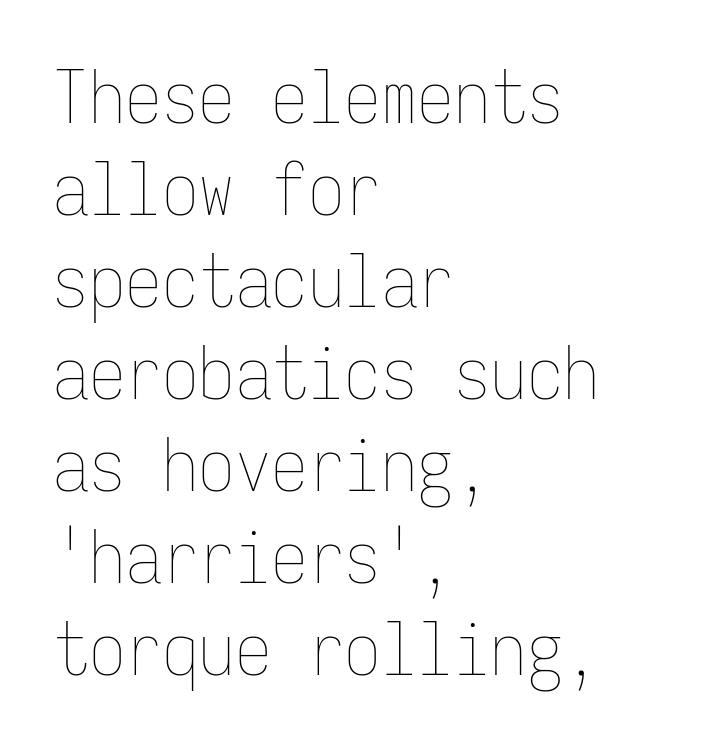
Q: Is the text bold? A: No.
Q: Is the text italic (slanted)? A: No, it is upright.
Q: Is the text underlined? A: No.
Q: How is the paragraph aligned? A: Left-aligned.
Q: Is the spacing between letters normal or unusually wide? A: Normal.
Q: Is the spacing between lines tight, normal or loose? A: Normal.
Q: Width (condensed, normal, or wide)? A: Condensed.
Q: Stroke contrast? A: Low.
Q: x-height? A: Medium.
Q: Monospaced? A: Yes.
